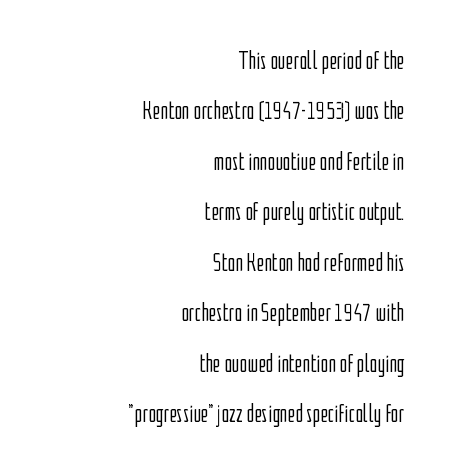
Q: Is the text bold? A: No.
Q: Is the text italic (slanted)? A: No, it is upright.
Q: Is the text underlined? A: No.
Q: How is the paragraph aligned? A: Right-aligned.
Q: Is the spacing between letters normal or unusually wide? A: Normal.
Q: Is the spacing between lines tight, normal or loose? A: Loose.
